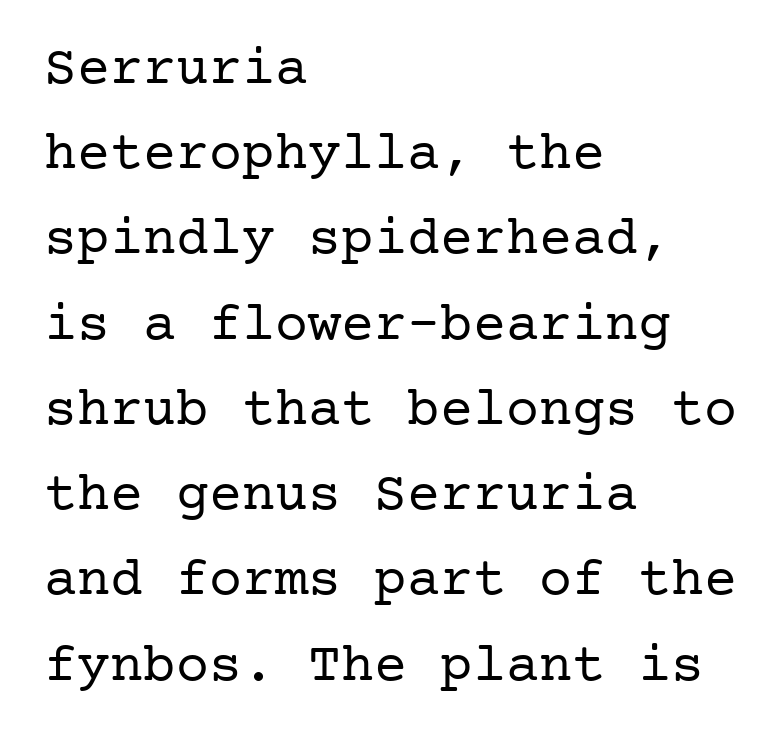
Letter spacing: default. The strip under each line holds only bare page. One glance says typical: line gaps are just what's usual. In terms of letterform style, serifs are clearly present. Posture: upright roman.
